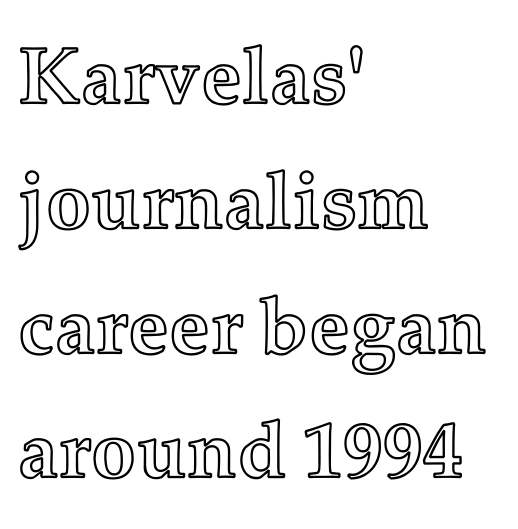
The font's upright variant was chosen for this text. Think of a printed novel: that variable character pitch is what you see here. This rendering features lettering with no underline. The vertical gap from one line to the next is medium. Each word holds together tightly as a unit, with standard inter-letter gaps.
